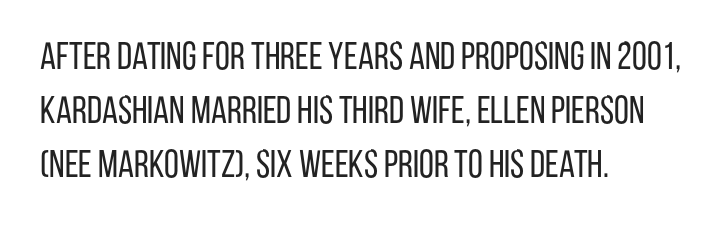
Q: Is the text bold? A: No.
Q: Is the text italic (slanted)? A: No, it is upright.
Q: Is the typeface a serif or a sans-serif typeface? A: Sans-serif.
Q: Is the text underlined? A: No.
Q: How is the paragraph aligned? A: Left-aligned.
Q: Is the spacing between letters normal or unusually wide? A: Normal.
Q: Is the spacing between lines tight, normal or loose? A: Normal.
Q: Width (condensed, normal, or wide)? A: Condensed.
Q: Stroke contrast? A: Low.
Q: x-height? A: Large.
Q: Monospaced? A: No.
